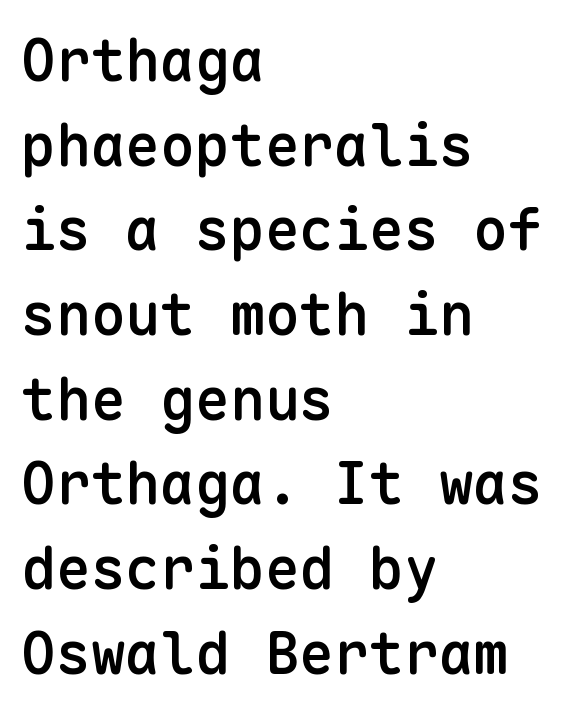
Alignment: flush left. Every character here occupies the same horizontal width, giving the sample a typewriter-like rhythm. Bare-footed words on every line. In terms of posture, this sample is upright.
